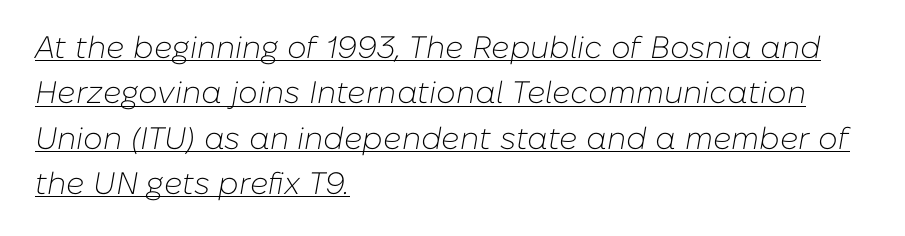
The image shows 31 px light type, italic (leaning right); set left-aligned, normal line spacing (1.46x), normal letter spacing, underlined; low stroke contrast and a medium x-height.
